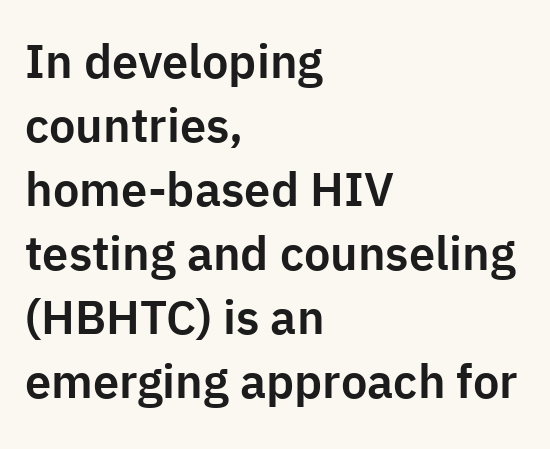
Layout note: lines flush left. The horizontal fit of the characters is conventional and even. A typesetter would call this proportional, since set widths differ per character. No word sits above an underline. Grotesque or geometric, the face here clearly has no serifs. Whoever set this chose a conventional vertical rhythm.
